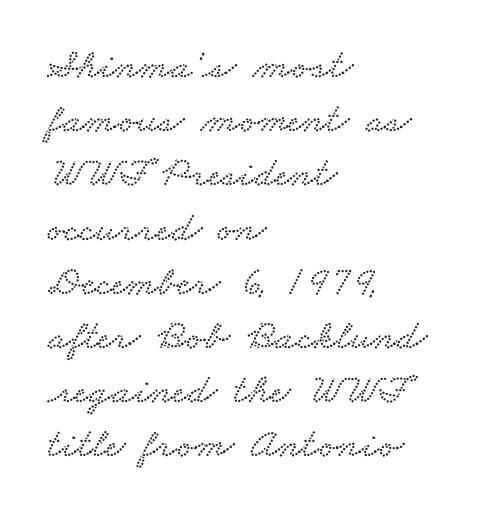
The image shows 42 px wide serif type; set left-aligned, normal line spacing (1.29x), normal letter spacing, not underlined; low stroke contrast and a small x-height.
